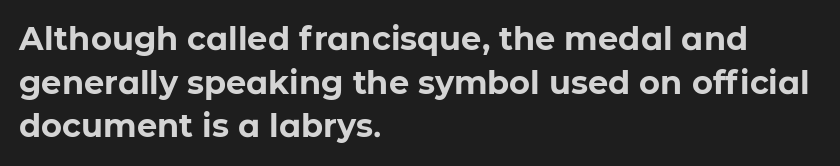
Q: Is the text bold? A: Yes.
Q: Is the text italic (slanted)? A: No, it is upright.
Q: Is the typeface a serif or a sans-serif typeface? A: Sans-serif.
Q: Is the text underlined? A: No.
Q: How is the paragraph aligned? A: Left-aligned.
Q: Is the spacing between letters normal or unusually wide? A: Normal.
Q: Is the spacing between lines tight, normal or loose? A: Normal.
Q: Width (condensed, normal, or wide)? A: Normal.
Q: Stroke contrast? A: Low.
Q: x-height? A: Medium.
Q: Monospaced? A: No.
